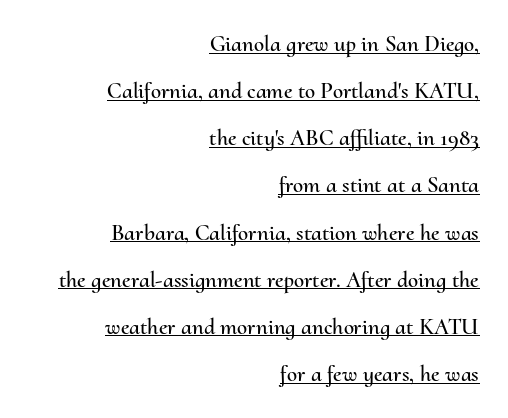
{"italic": "no", "underline": "yes", "align": "right", "line_spacing": "loose", "line_spacing_ratio": 2.05, "letter_spacing": "normal", "letter_spacing_em": 0.0, "glyph_px": 23}
